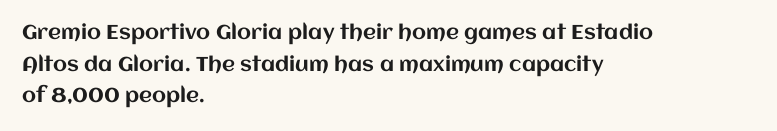
Q: Is the text italic (slanted)? A: No, it is upright.
Q: Is the text underlined? A: No.
Q: How is the paragraph aligned? A: Left-aligned.
Q: Is the spacing between letters normal or unusually wide? A: Normal.
Q: Is the spacing between lines tight, normal or loose? A: Normal.
